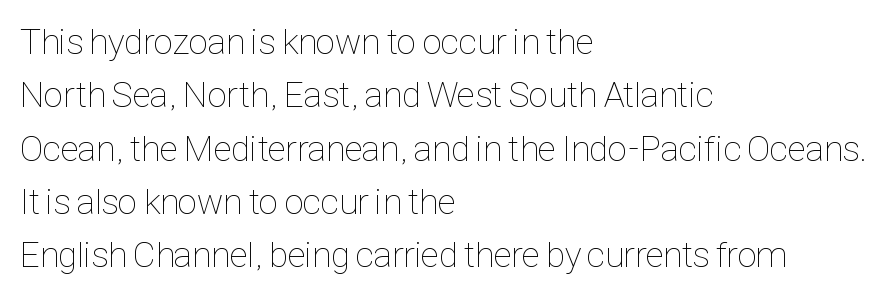
The passage shown stacks its lines at a standard gap. Spacing between characters is what you'd get straight out of the box. The rendering uses natural spacing where letterforms have individual widths. Letters rest on an invisible, unmarked baseline. The typeface has the unassuming heft of standard copy or less.
